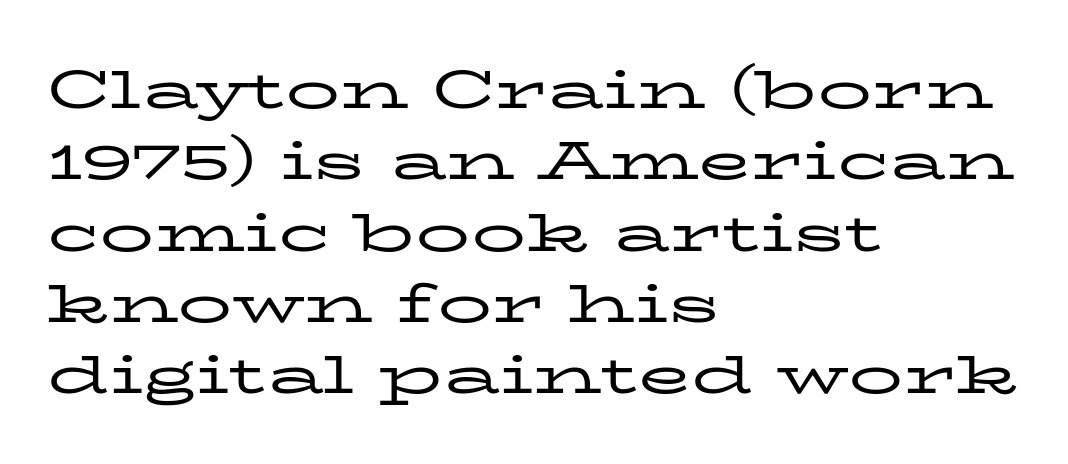
The image shows 54 px regular-weight, wide serif type, upright; set left-aligned, normal line spacing (1.32x), normal letter spacing, not underlined; low stroke contrast and a medium x-height.
